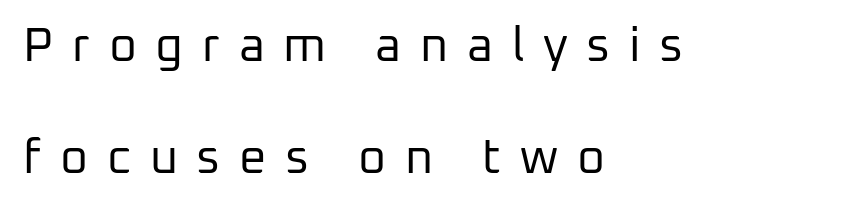
The image shows 48 px regular-weight sans-serif type, upright; set left-aligned, loose line spacing (2.34x), unusually wide letter spacing (+0.39 em), not underlined; low stroke contrast and a medium x-height.
